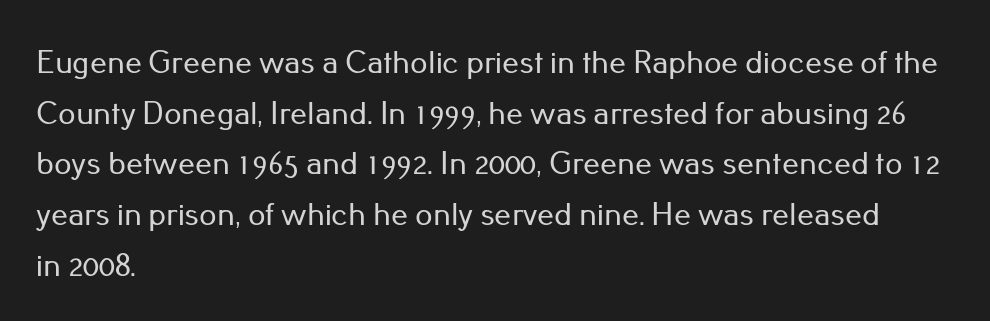
Does the leading feel generous? No, just average. The horizontal fit of the characters is conventional and even. Is this a fixed-width face? No — the glyphs have proportional, varying widths. The text was rendered using a sans face with plain stroke endings.
